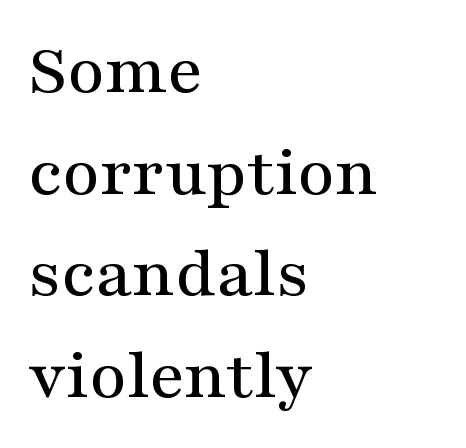
The image shows 72 px wide serif type, upright; set left-aligned, normal line spacing (1.41x), normal letter spacing, not underlined; medium stroke contrast and a medium x-height.
